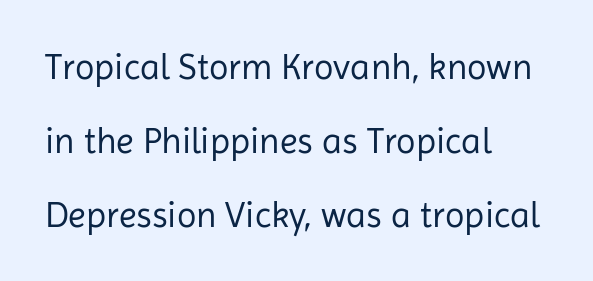
Just letters on the line, the space beneath them empty. The rendering uses natural spacing where letterforms have individual widths. The horizontal fit of the characters is conventional and even. The passage shown is not bold in any degree. Look at the bottom of the vertical strokes: they stop flat, with no serifs.
